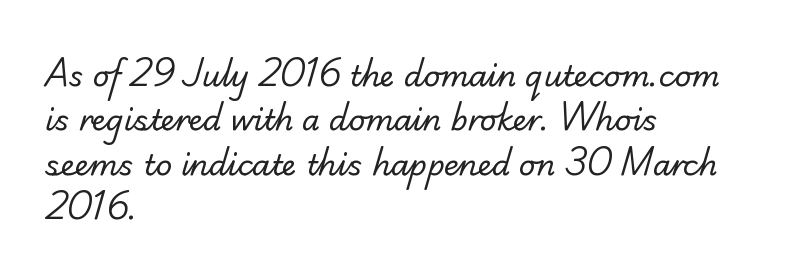
Q: Is the text bold? A: No.
Q: Is the typeface a serif or a sans-serif typeface? A: Serif.
Q: Is the text underlined? A: No.
Q: How is the paragraph aligned? A: Left-aligned.
Q: Is the spacing between letters normal or unusually wide? A: Normal.
Q: Is the spacing between lines tight, normal or loose? A: Normal.
Q: Width (condensed, normal, or wide)? A: Normal.
Q: Stroke contrast? A: Low.
Q: x-height? A: Small.
Q: Monospaced? A: No.
